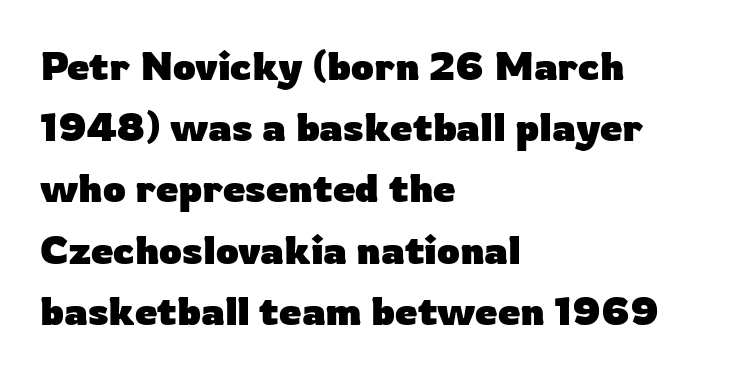
In terms of posture, this sample is upright. Look at the bottom of the vertical strokes: they stop flat, with no serifs. Each new line begins a customary step beneath the previous one. Here the designer chose a conventional face with non-uniform glyph widths. The specimen omits any rule beneath the text block's lines.
